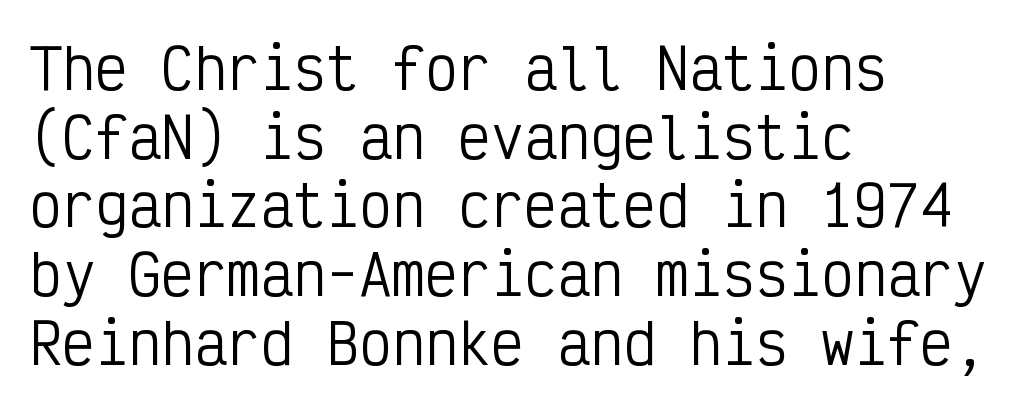
The image shows 55 px regular-weight, condensed sans-serif type, upright, monospaced; set left-aligned, normal line spacing (1.25x), normal letter spacing, not underlined; low stroke contrast and a medium x-height.
